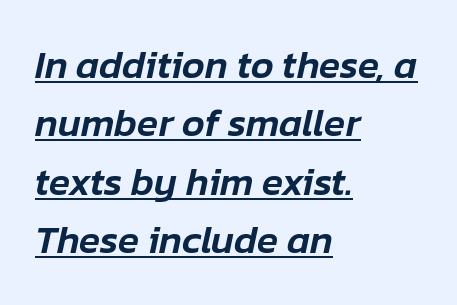
Q: Is the text italic (slanted)? A: Yes, it leans right by about 12 degrees.
Q: Is the text underlined? A: Yes.
Q: How is the paragraph aligned? A: Left-aligned.
Q: Is the spacing between letters normal or unusually wide? A: Normal.
Q: Is the spacing between lines tight, normal or loose? A: Normal.
Q: Width (condensed, normal, or wide)? A: Normal.
Q: Stroke contrast? A: Low.
Q: x-height? A: Medium.
Q: Monospaced? A: No.
